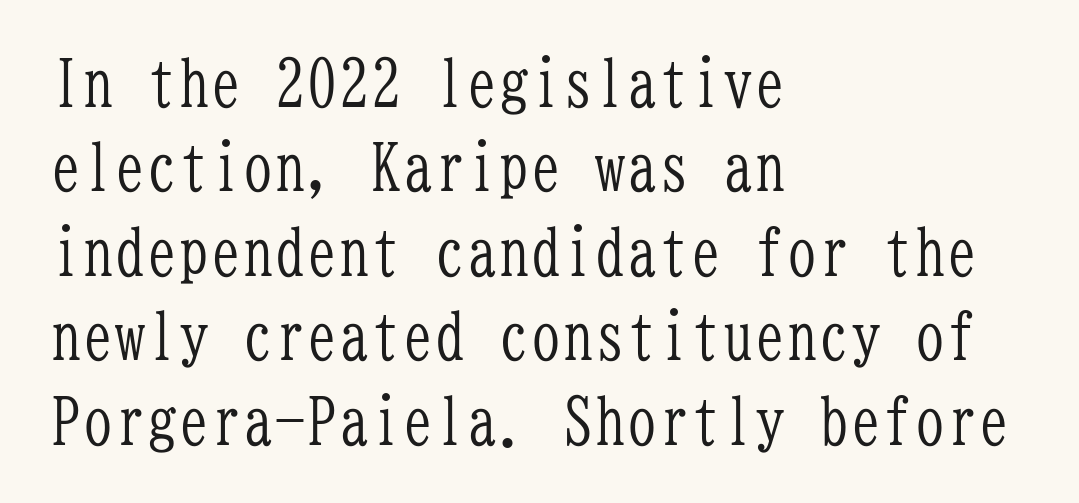
Rendered with straight, roman letterforms. Regarding leading, the lines here are spaced in the standard way. Descender tails drop into unmarked territory. Note the uniform advance width — an 'i' takes as much space as an 'm'. Caption: multi-line text, flush left, ragged right.
